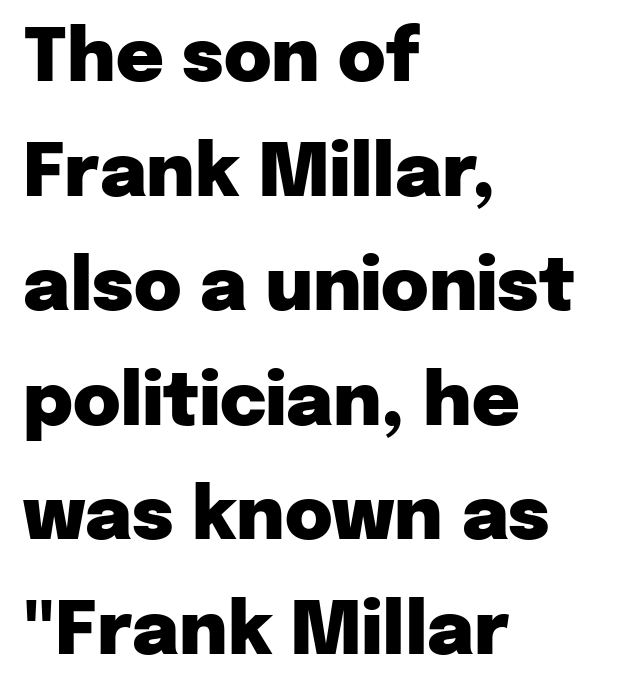
{"serif": "no", "italic": "no", "bold": "yes", "weight": "heavy", "width": "normal", "stroke_contrast": "low", "x_height": "medium", "monospaced": "no", "underline": "no", "align": "left", "line_spacing": "normal", "line_spacing_ratio": 1.57, "letter_spacing": "normal", "letter_spacing_em": 0.0, "glyph_px": 73}
